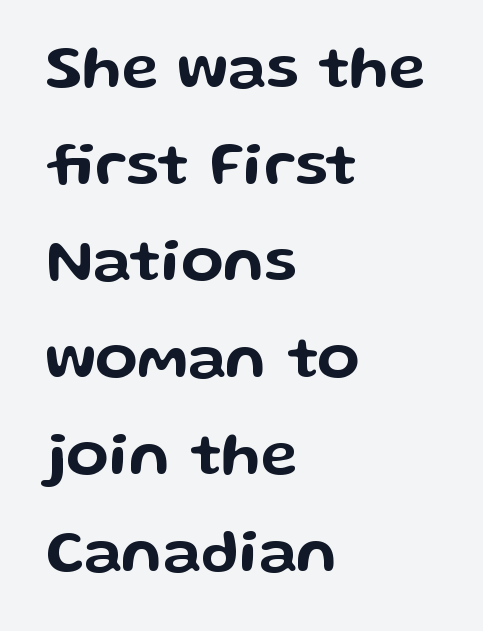
Honestly, there is no underline to notice here at all. Here the designer chose a conventional face with non-uniform glyph widths. The lines in this sample share a left origin and differ only in where they stop. This sample keeps an unexceptional amount of space between lines. Look at the bottom of the vertical strokes: they stop flat, with no serifs. It's the straight-up-and-down kind of type.
